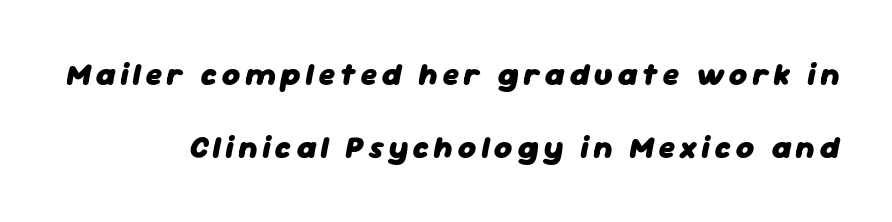
Proportional: the letters do not fall into vertical columns. The rendering uses a large line-height, opening up the rows. Quick note: italic. I'd describe the lettering as bold — thick and assertive. Clear beneath every line of the passage.
